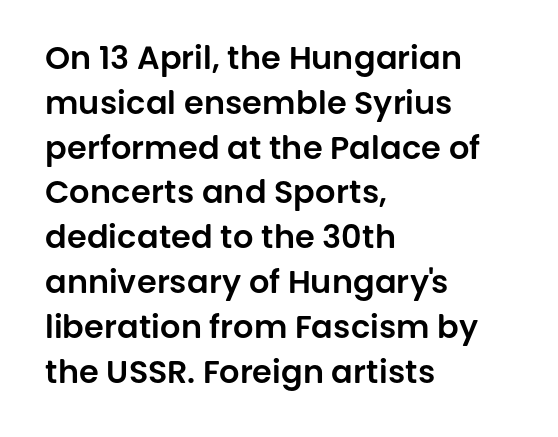
The image shows 32 px sans-serif type, upright; set left-aligned, normal line spacing (1.4x), normal letter spacing, not underlined; low stroke contrast and a large x-height.
